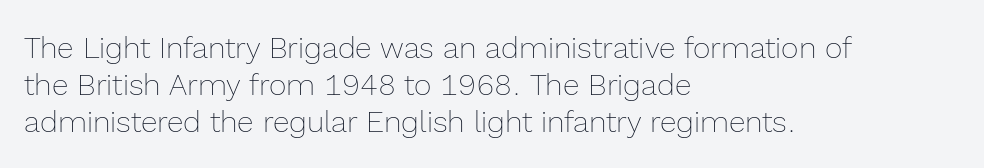
Q: Is the text bold? A: No.
Q: Is the text italic (slanted)? A: No, it is upright.
Q: Is the text underlined? A: No.
Q: How is the paragraph aligned? A: Left-aligned.
Q: Is the spacing between letters normal or unusually wide? A: Normal.
Q: Width (condensed, normal, or wide)? A: Normal.
Q: x-height? A: Medium.
Q: Monospaced? A: No.
